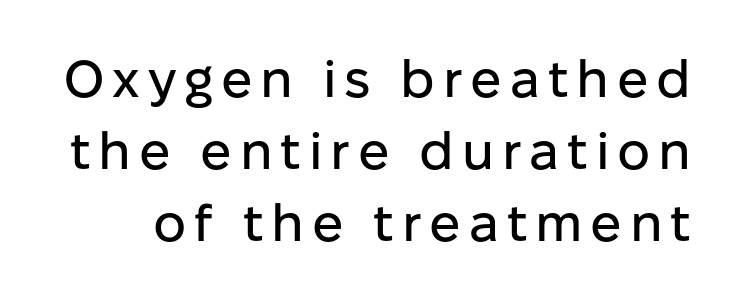
Descenders are the only things crossing below the line. Ordinary non-slanted type is in use. Note the varied advance widths — an 'i' is clearly narrower than an 'm'. The leading is moderate, giving the passage an even texture. Look at the bottom of the vertical strokes: they stop flat, with no serifs.
